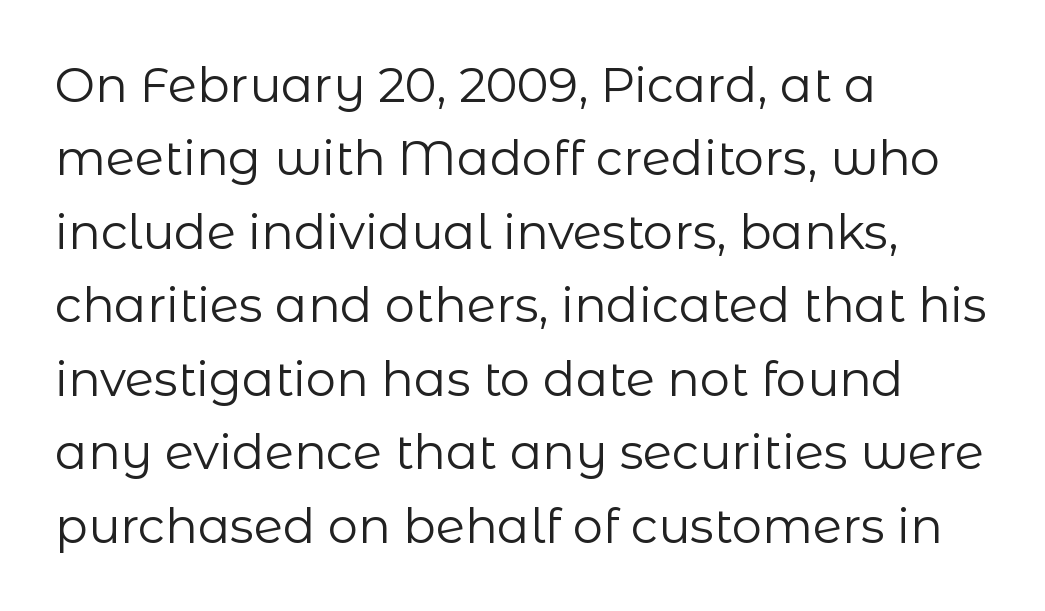
This is sans-serif lettering, the kind often seen on screens and signage. Here the designer chose a conventional face with non-uniform glyph widths. The weight would be labelled regular, book, light, or lighter still. A normal amount of white space separates one row of letters from the next.
